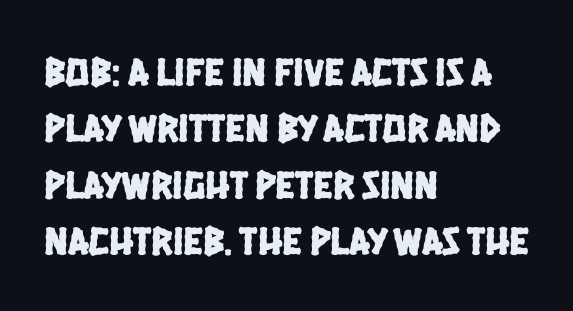
If you drew a ruler down the left edge, every line would touch it. Underline: absent. In terms of leading, this rendering sits right in the middle. Letter spacing: default.
